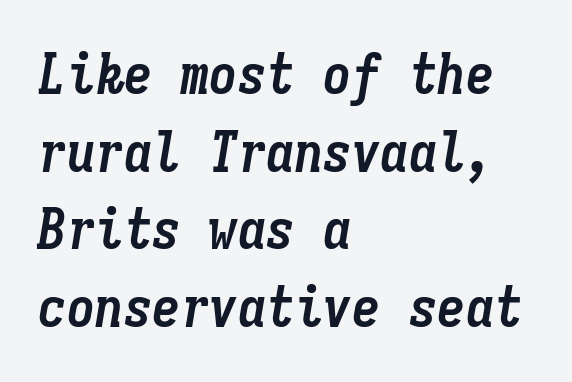
How would I describe the line gaps? Plain and ordinary. Yep, that's italic — everything's leaning. Lines of text with bare space underneath. Each line starts at the same left margin while the right side varies. Words appear dense and cohesive because spacing is normal.
